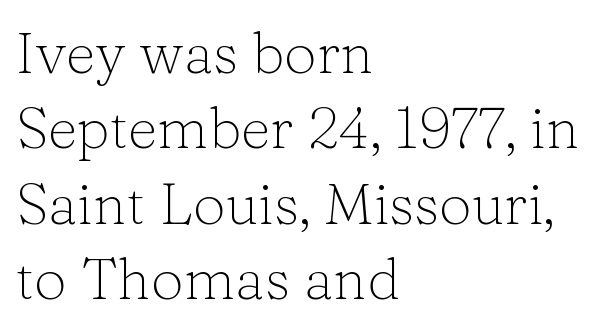
The image shows 58 px light serif type, upright; set left-aligned, normal line spacing (1.3x), normal letter spacing, not underlined; low stroke contrast and a medium x-height.
